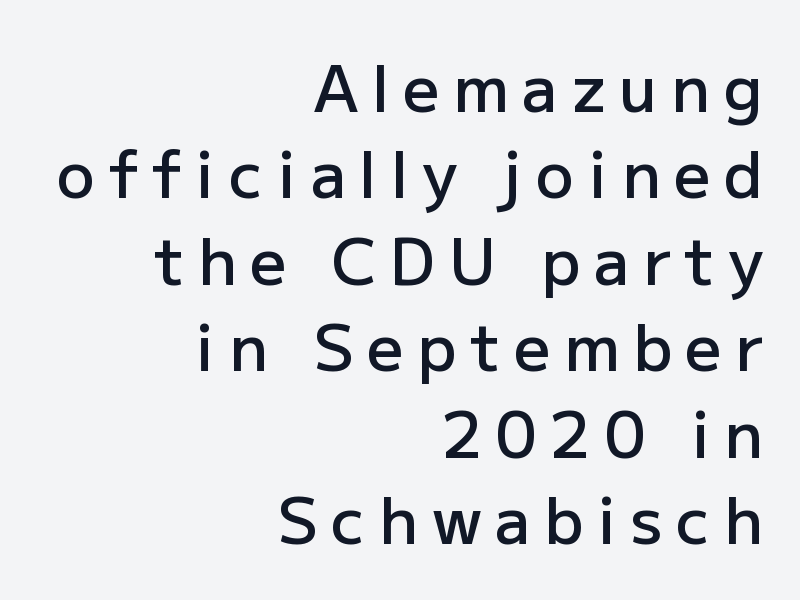
Vertical spacing — default. There is plenty of visible air inserted between adjacent glyphs. Regarding serifs, this sample does without them. The typesetting leans somewhat heavy: a semibold. The lettering stays uniformly vertical, giving the passage a roman look. The passage shown is typed in a proportional face where columns would drift.
